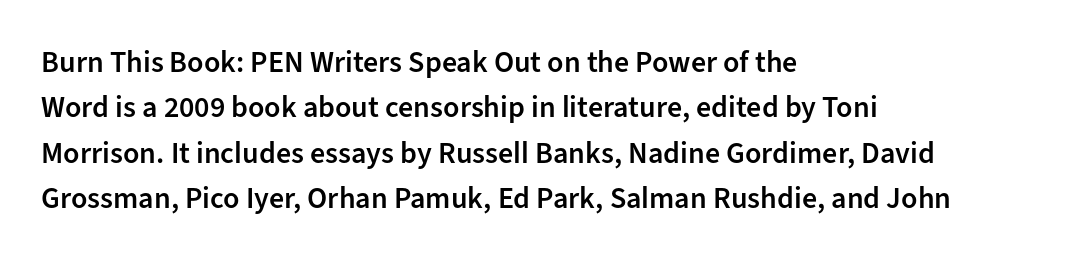
The image shows 30 px semibold sans-serif type, upright; set left-aligned, normal line spacing (1.51x), normal letter spacing, not underlined; low stroke contrast and a medium x-height.
